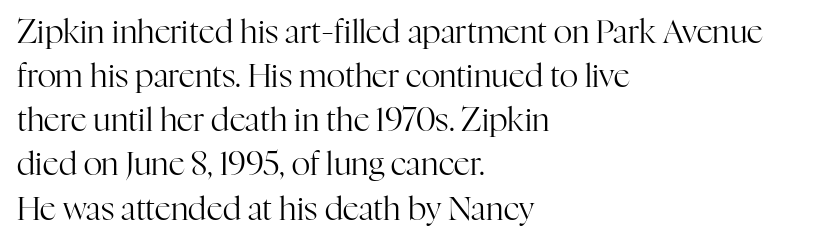
{"serif": "yes", "italic": "no", "bold": "no", "weight": "regular", "width": "normal", "stroke_contrast": "high", "x_height": "medium", "monospaced": "no", "underline": "no", "align": "left", "line_spacing": "normal", "line_spacing_ratio": 1.38, "letter_spacing": "normal", "letter_spacing_em": 0.0, "glyph_px": 32}
